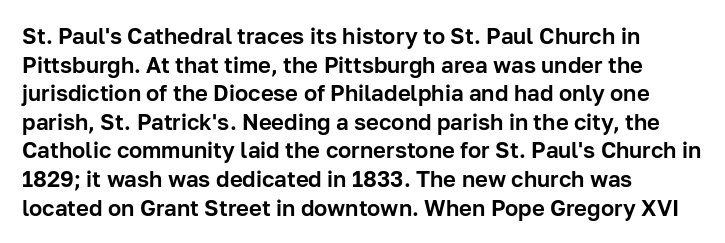
The image shows 22 px text type, upright; set left-aligned, normal line spacing (1.3x), normal letter spacing, not underlined.
